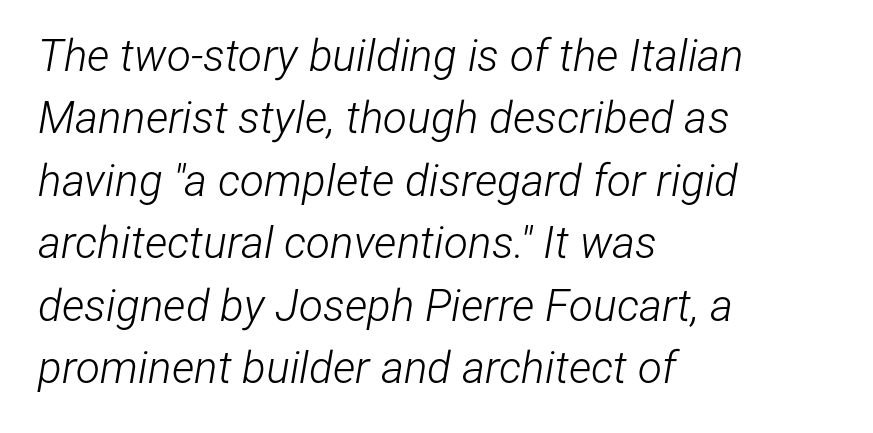
Yep, that's italic — everything's leaning. Words float on clear page, feet unadorned. This sample uses plain, unmodified letter spacing. The vertical gap from one line to the next is medium.
